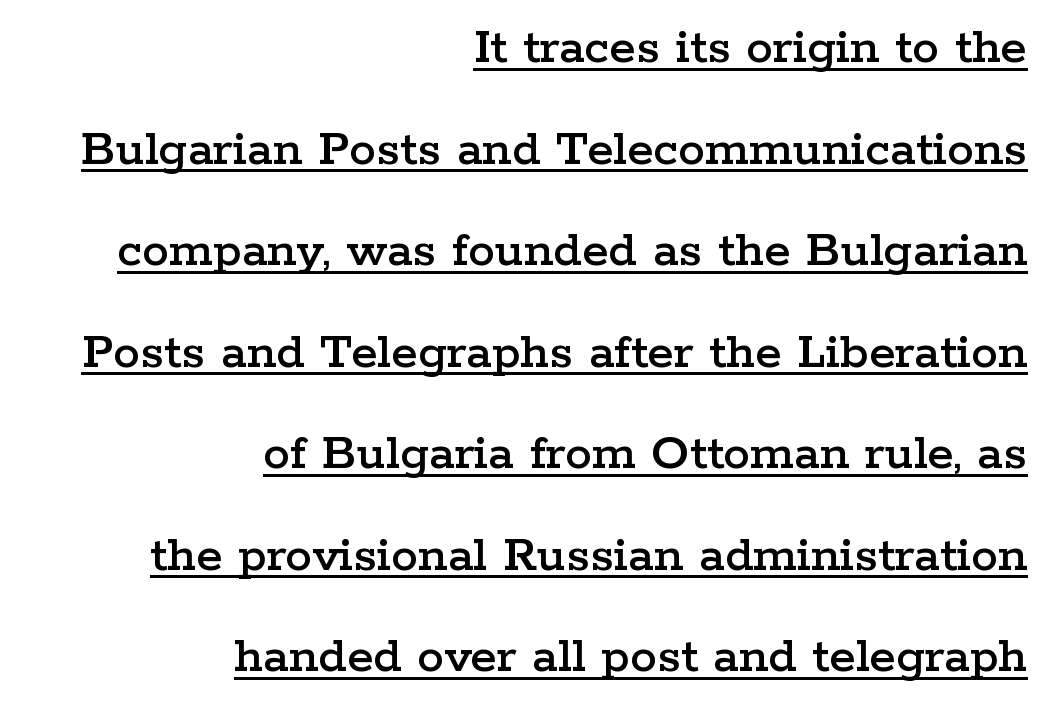
The image shows 54 px wide serif type, upright; set right-aligned, line spacing 1.88x, normal letter spacing, underlined; low stroke contrast and a medium x-height.
